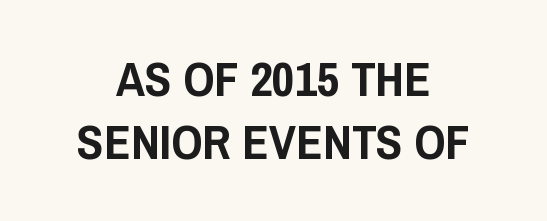
This is roman type, the default non-slanted kind. The face used here is proportionally spaced, like ordinary book or web type. Serif or sans? Sans — the stroke terminals are bare. Which margin do the lines hug? Neither — every line sits in the middle. How are the letters spaced? Ordinarily, with no added tracking. Interline gaps are of average width in this sample.
